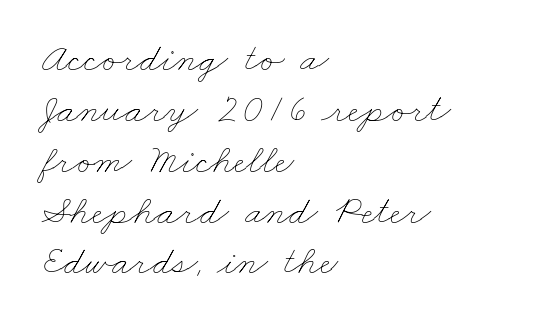
Is this a fixed-width face? No — the glyphs have proportional, varying widths. Unmarked baselines from the first word to the last. The face looks like a standard text weight, possibly lighter. The setting favours the left margin, as ordinary paragraphs usually do. Tracking here is standard; glyphs follow each other at the usual distance.
